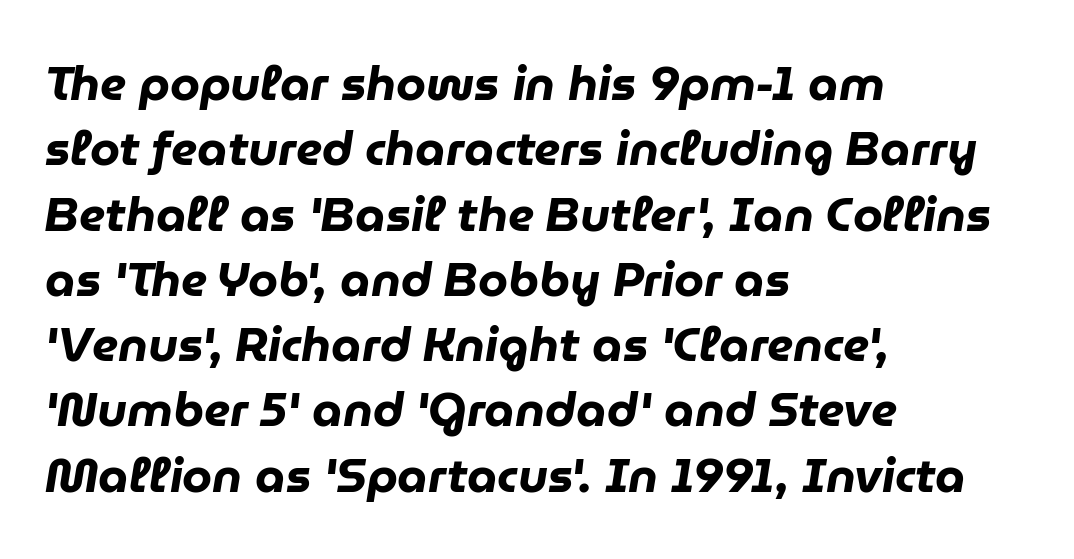
The image shows 48 px heavy type, italic (leaning right); set left-aligned, normal line spacing (1.36x), normal letter spacing, not underlined; low stroke contrast and a medium x-height.
